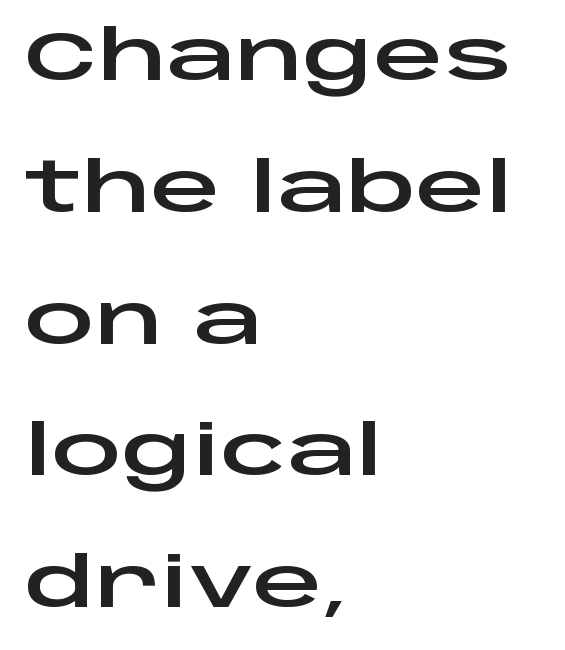
The image shows 69 px wide sans-serif type, upright; set left-aligned, loose line spacing (1.91x), normal letter spacing, not underlined; low stroke contrast and a large x-height.
